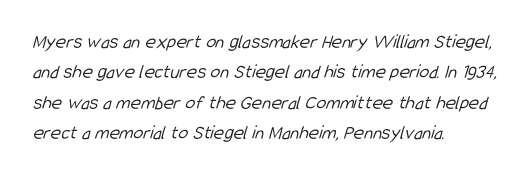
{"bold": "no", "underline": "no", "align": "left", "line_spacing": "normal", "line_spacing_ratio": 1.52, "letter_spacing": "normal", "letter_spacing_em": 0.0, "glyph_px": 20}
